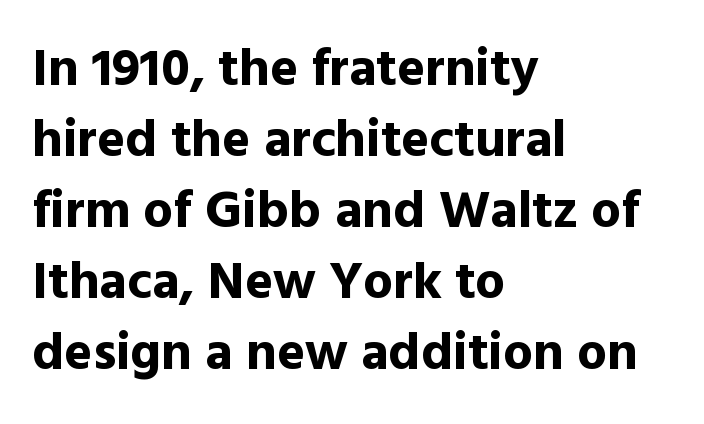
{"serif": "no", "italic": "no", "bold": "yes", "weight": "bold", "width": "normal", "x_height": "medium", "monospaced": "no", "underline": "no", "align": "left", "line_spacing": "normal", "line_spacing_ratio": 1.34, "letter_spacing": "normal", "letter_spacing_em": 0.0, "glyph_px": 53}
